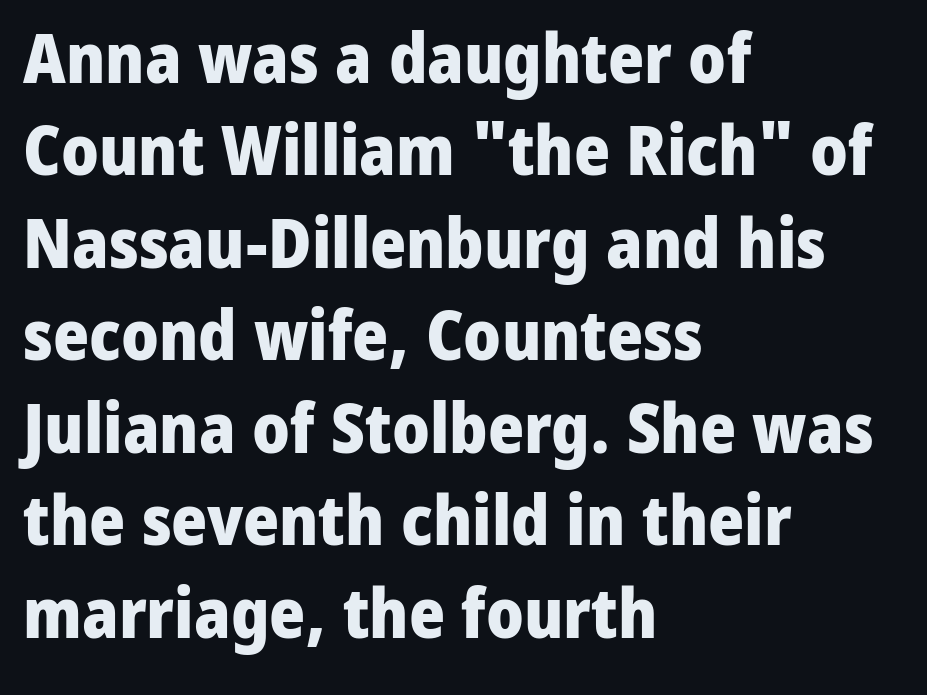
This rendering features lettering with no underline. Strokes here are thick enough to call this a true bold. Here the designer chose a conventional face with non-uniform glyph widths. Here the glyphs are tracked normally, forming tight word shapes.
